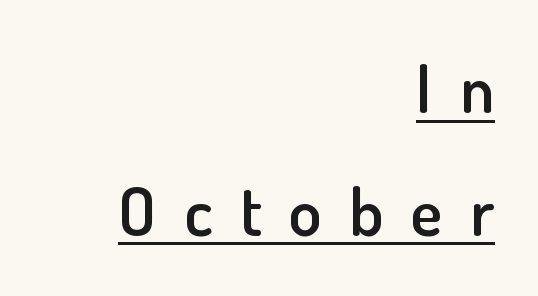
{"serif": "no", "italic": "no", "bold": "semi", "weight": "semibold", "width": "normal", "stroke_contrast": "low", "x_height": "small", "monospaced": "no", "underline": "yes", "align": "right", "line_spacing_ratio": 1.83, "letter_spacing": "wide", "letter_spacing_em": 0.41, "glyph_px": 67}
